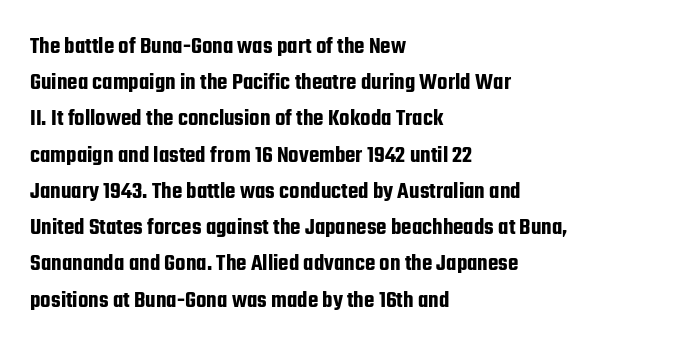
Q: Is the text italic (slanted)? A: No, it is upright.
Q: Is the text underlined? A: No.
Q: How is the paragraph aligned? A: Left-aligned.
Q: Is the spacing between letters normal or unusually wide? A: Normal.
Q: Is the spacing between lines tight, normal or loose? A: Normal.
